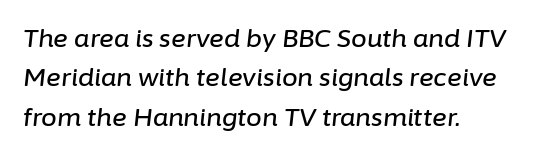
{"italic": "yes", "lean": "right", "slant_degrees": 6, "underline": "no", "align": "left", "line_spacing": "normal", "line_spacing_ratio": 1.58, "letter_spacing": "normal", "letter_spacing_em": 0.0, "glyph_px": 25}
